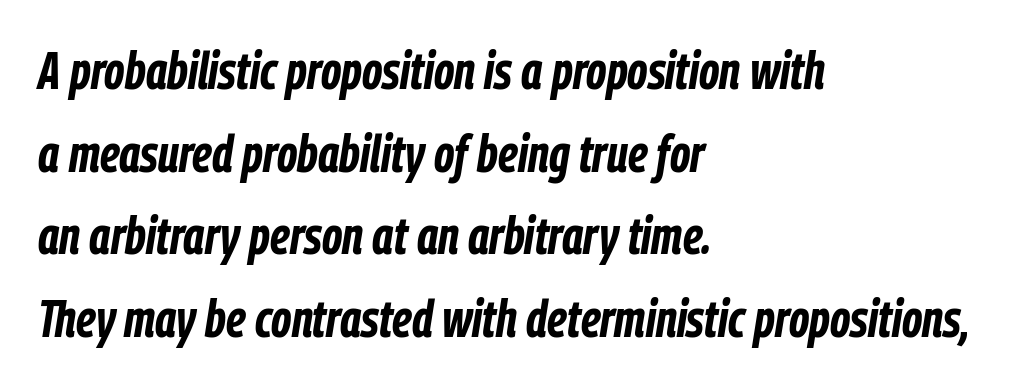
Q: Is the text bold? A: Yes.
Q: Is the text italic (slanted)? A: Yes, it leans right by about 9 degrees.
Q: Is the text underlined? A: No.
Q: How is the paragraph aligned? A: Left-aligned.
Q: Is the spacing between letters normal or unusually wide? A: Normal.
Q: Is the spacing between lines tight, normal or loose? A: Normal.
Q: Width (condensed, normal, or wide)? A: Condensed.
Q: Stroke contrast? A: Low.
Q: x-height? A: Medium.
Q: Monospaced? A: No.
